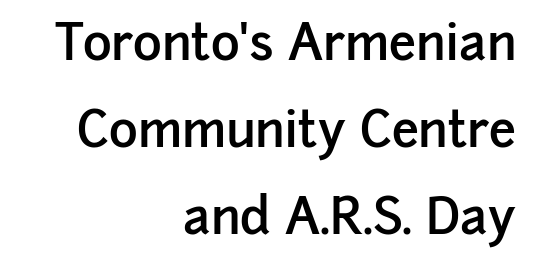
{"serif": "no", "italic": "no", "bold": "semi", "weight": "semibold", "width": "normal", "stroke_contrast": "low", "x_height": "medium", "monospaced": "no", "underline": "no", "align": "right", "line_spacing_ratio": 1.78, "letter_spacing": "normal", "letter_spacing_em": 0.0, "glyph_px": 49}
